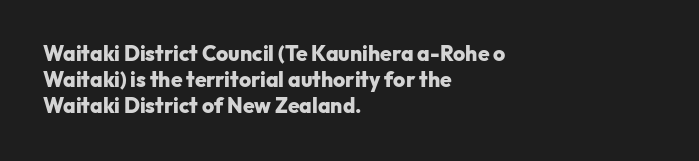
Q: Is the text bold? A: Yes.
Q: Is the text italic (slanted)? A: No, it is upright.
Q: Is the text underlined? A: No.
Q: How is the paragraph aligned? A: Left-aligned.
Q: Is the spacing between letters normal or unusually wide? A: Normal.
